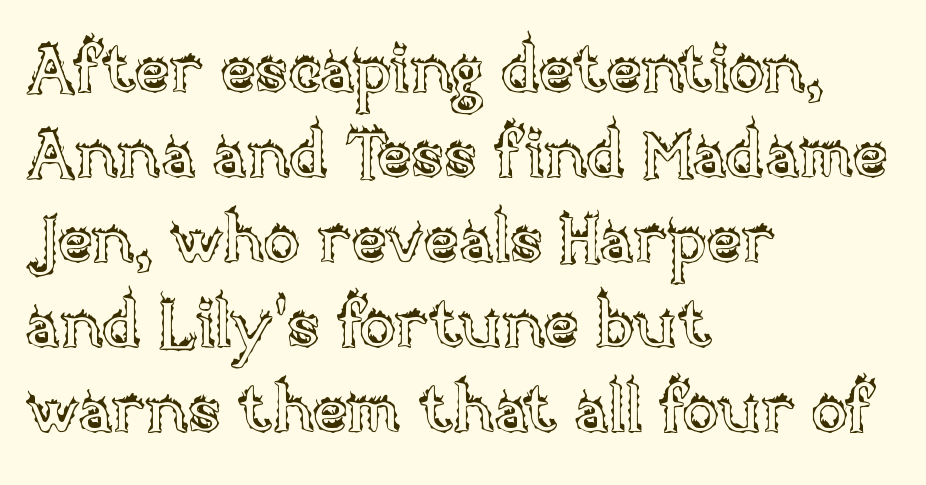
Here the designer chose a conventional face with non-uniform glyph widths. In terms of posture, this sample is upright. Look at the tracking — it's just the regular setting, nothing added. This rendering uses left alignment, leaving the right contour irregular. Just letters on the line, the space beneath them empty. Summary of vertical rhythm: regular, with standard interline spacing.
